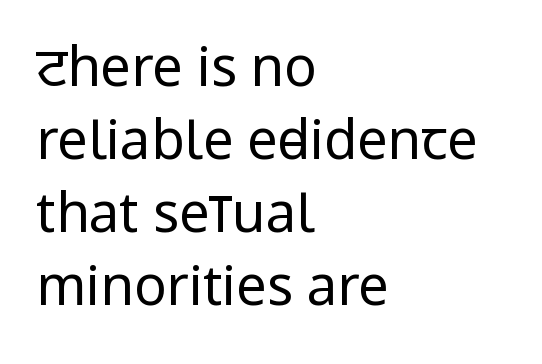
The image shows 54 px regular-weight, condensed sans-serif type, upright; set left-aligned, normal line spacing (1.35x), normal letter spacing, not underlined; low stroke contrast.
